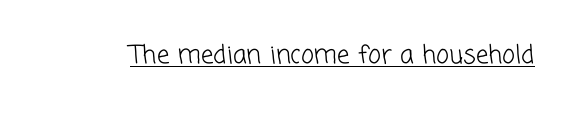
Counters stay open thanks to moderate or lighter strokes. Is there an underline? Yes — a line sits under the letters. In terms of letterspacing, this is plain default setting.
